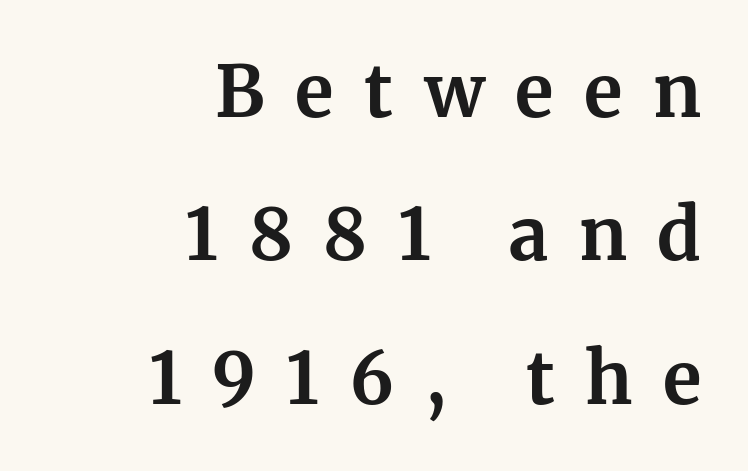
Q: Is the text bold? A: Yes.
Q: Is the text italic (slanted)? A: No, it is upright.
Q: Is the typeface a serif or a sans-serif typeface? A: Serif.
Q: Is the text underlined? A: No.
Q: How is the paragraph aligned? A: Right-aligned.
Q: Is the spacing between letters normal or unusually wide? A: Unusually wide.
Q: Is the spacing between lines tight, normal or loose? A: Loose.
Q: Width (condensed, normal, or wide)? A: Normal.
Q: Stroke contrast? A: Medium.
Q: x-height? A: Medium.
Q: Monospaced? A: No.
